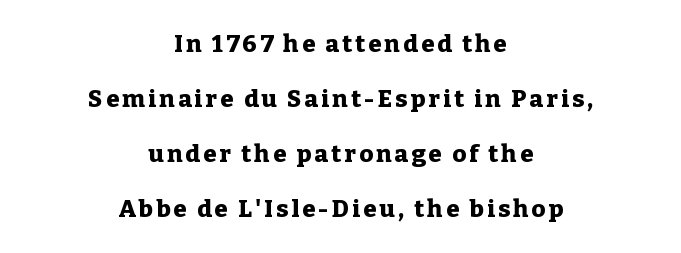
The zone under the glyphs is completely vacant. What's the leading like? Stretched, with rows far apart. The font is running at its bold setting. Reading down the block, each line starts at a different indent, mirrored at its end.
